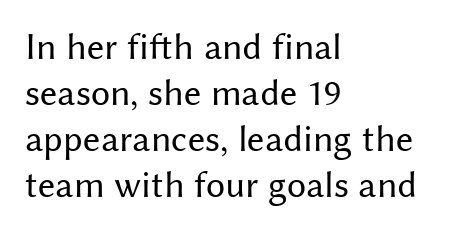
Q: Is the text bold? A: No.
Q: Is the text italic (slanted)? A: No, it is upright.
Q: Is the typeface a serif or a sans-serif typeface? A: Sans-serif.
Q: Is the text underlined? A: No.
Q: How is the paragraph aligned? A: Left-aligned.
Q: Is the spacing between letters normal or unusually wide? A: Normal.
Q: Width (condensed, normal, or wide)? A: Normal.
Q: Stroke contrast? A: Medium.
Q: x-height? A: Medium.
Q: Monospaced? A: No.
